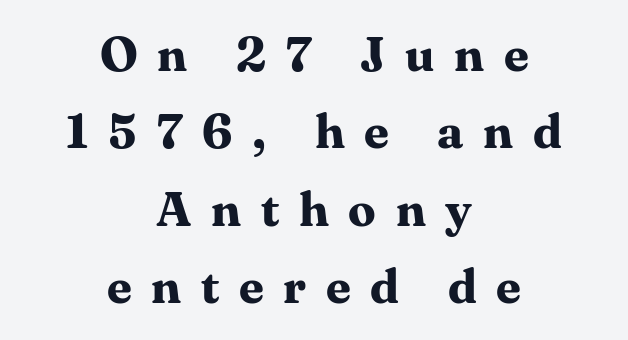
Q: Is the text bold? A: Yes.
Q: Is the text italic (slanted)? A: No, it is upright.
Q: Is the typeface a serif or a sans-serif typeface? A: Serif.
Q: Is the text underlined? A: No.
Q: How is the paragraph aligned? A: Centered.
Q: Is the spacing between letters normal or unusually wide? A: Unusually wide.
Q: Is the spacing between lines tight, normal or loose? A: Normal.
Q: Width (condensed, normal, or wide)? A: Normal.
Q: Stroke contrast? A: Medium.
Q: x-height? A: Medium.
Q: Monospaced? A: No.
